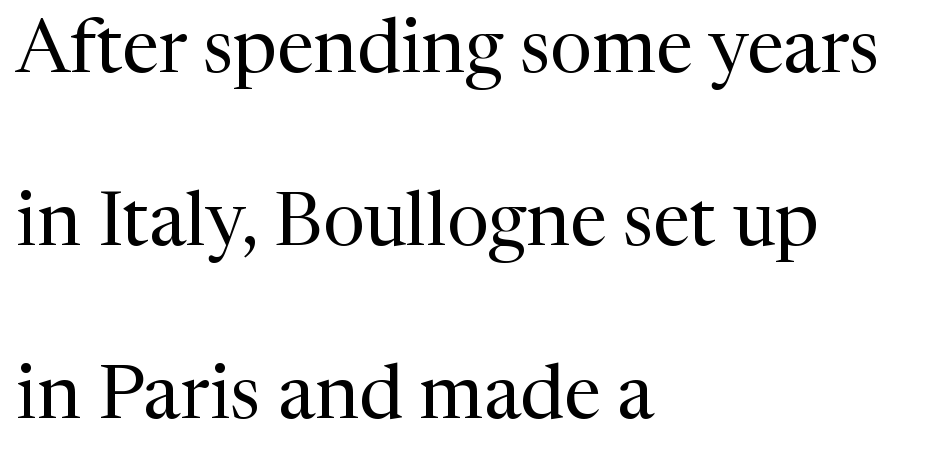
The image shows 75 px regular-weight serif type, upright; set left-aligned, loose line spacing (2.31x), normal letter spacing, not underlined; medium stroke contrast and a medium x-height.
